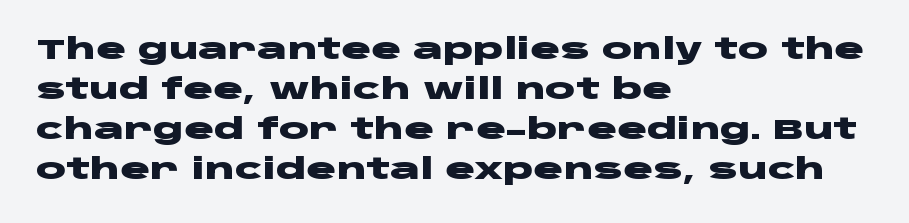
{"serif": "no", "italic": "no", "bold": "yes", "weight": "heavy", "width": "wide", "stroke_contrast": "low", "x_height": "large", "monospaced": "no", "underline": "no", "align": "left", "line_spacing": "normal", "line_spacing_ratio": 1.43, "letter_spacing": "normal", "letter_spacing_em": 0.0, "glyph_px": 28}
